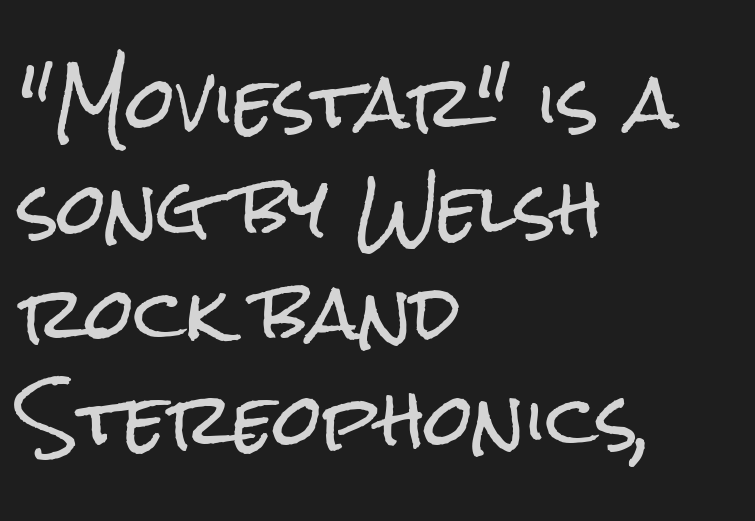
The image shows 70 px condensed sans-serif type, upright; set left-aligned, normal line spacing (1.51x), normal letter spacing, not underlined; low stroke contrast and a medium x-height.
